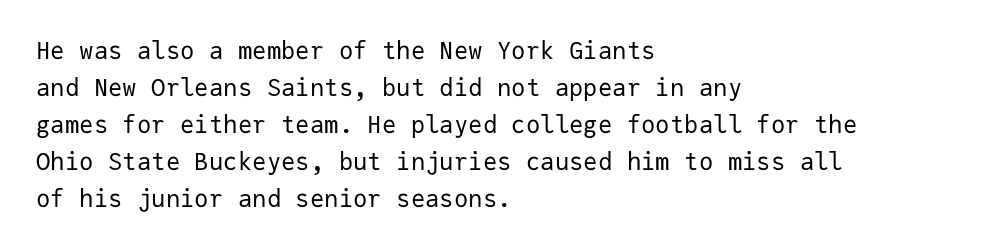
Vertical strokes here are truly vertical. Every row of glyphs begins at an identical x-position on the left. Between one letter and the next there's only the usual sliver of space. Only glyphs here, with clear space below each row.
